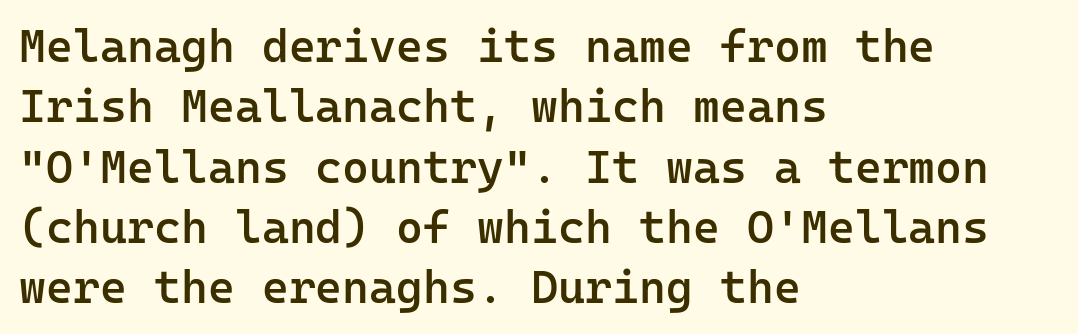
Weight: semibold (demi). This sample uses a sans-serif face. Is there any slant? The stems are plumb. Lines of text with bare space underneath.
